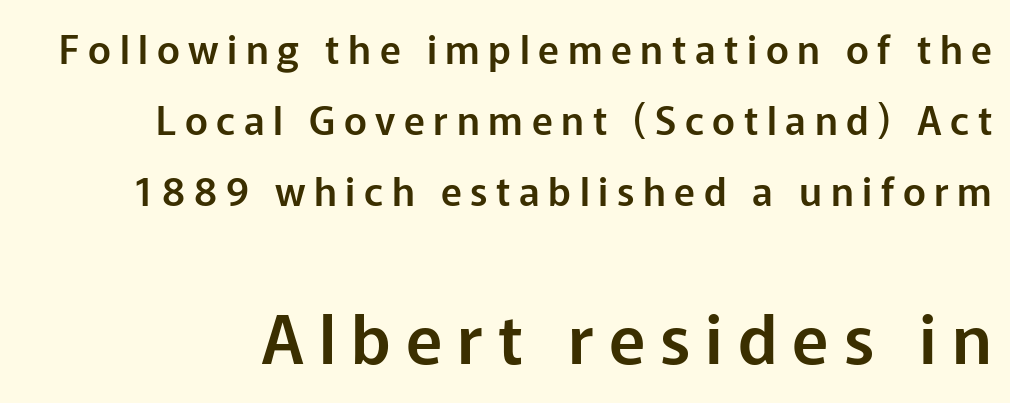
The image shows 68 px sans-serif type, upright; set line spacing 1.82x, unusually wide letter spacing (+0.22 em), not underlined; the second (bottom) block is 1.74x larger; low stroke contrast and a medium x-height.
